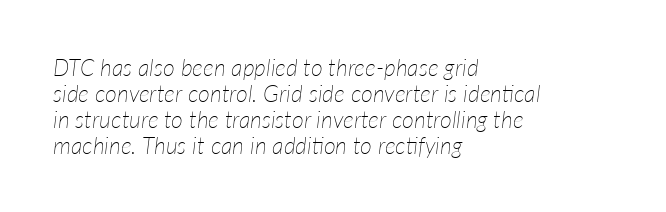
Does the copy run flush right? No — it runs flush left. Interline gaps are noticeably narrow in this sample. No chunkiness to these letters — they're not bold. The glyphs are unaccompanied by any horizontal stroke below them.
